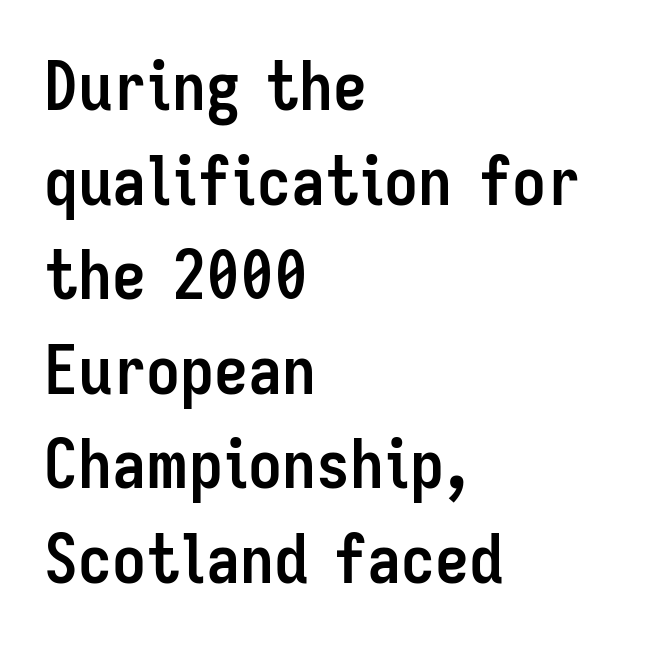
{"serif": "no", "italic": "no", "bold": "yes", "weight": "semibold", "width": "condensed", "stroke_contrast": "low", "x_height": "medium", "monospaced": "no", "underline": "no", "align": "left", "line_spacing": "normal", "line_spacing_ratio": 1.39, "letter_spacing": "normal", "letter_spacing_em": 0.0, "glyph_px": 68}
